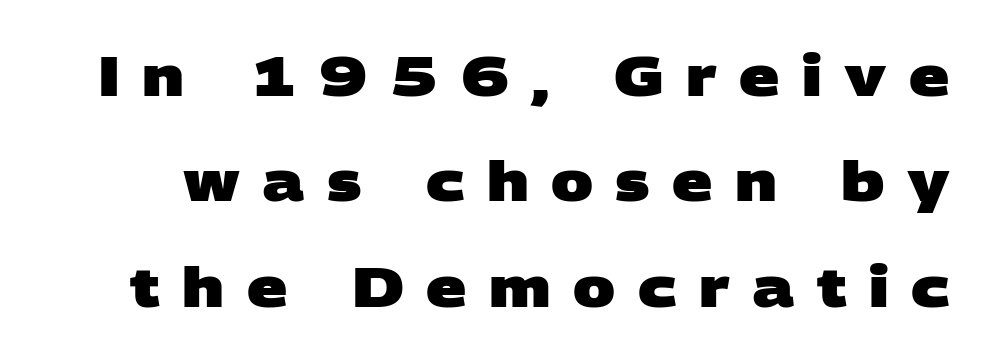
The passage shown is typed in a proportional face where columns would drift. In terms of letterspacing, this is a distinctly airy, spread setting. The passage shown is typeset with a sans-serif family. No word sits above an underline. A dark, heavy texture on the line: the type is bold.
